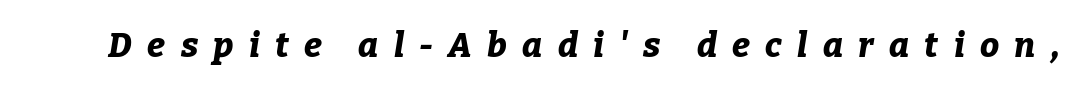
The image shows 34 px bold type, italic (leaning right); set unusually wide letter spacing (+0.45 em), not underlined; low stroke contrast and a medium x-height.
